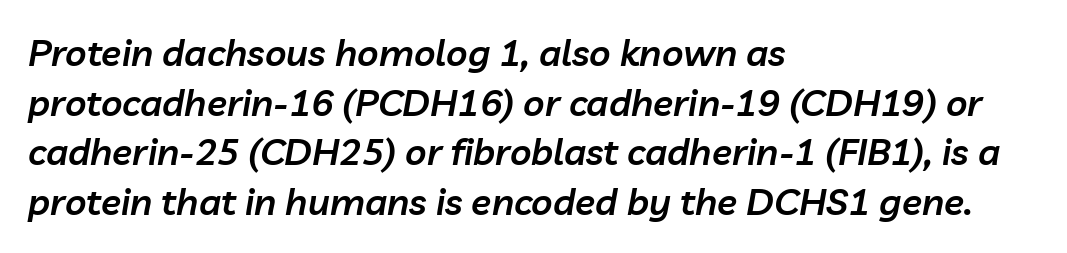
The image shows 37 px semibold type, italic (leaning right); set left-aligned, normal line spacing (1.34x), normal letter spacing, not underlined; low stroke contrast and a medium x-height.
